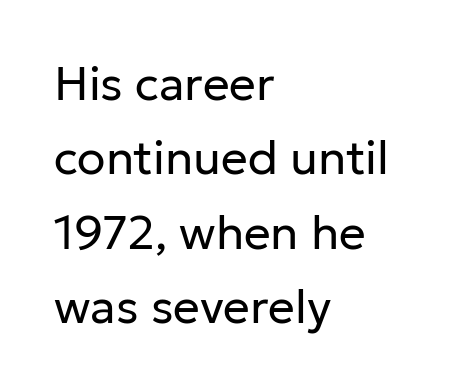
The letters sit at their default tracking, neither squeezed nor spread. The type sits square on the baseline with zero lean. Stems here are at most as thick as an everyday book face. A typesetter would label this face a sans.
